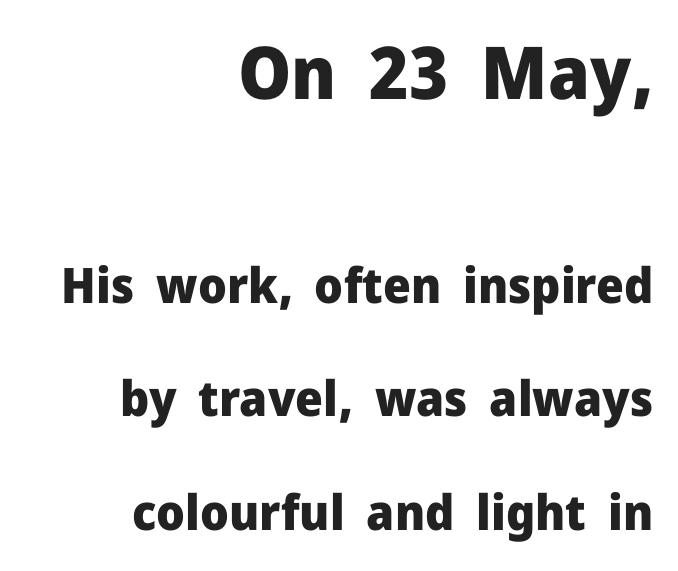
{"serif": "no", "italic": "no", "bold": "yes", "weight": "heavy", "width": "normal", "stroke_contrast": "low", "x_height": "medium", "monospaced": "no", "underline": "no", "align": "right", "line_spacing": "loose", "line_spacing_ratio": 2.32, "letter_spacing": "normal", "letter_spacing_em": 0.0, "larger_block": "first", "size_ratio": 1.49, "glyph_px": 73}
